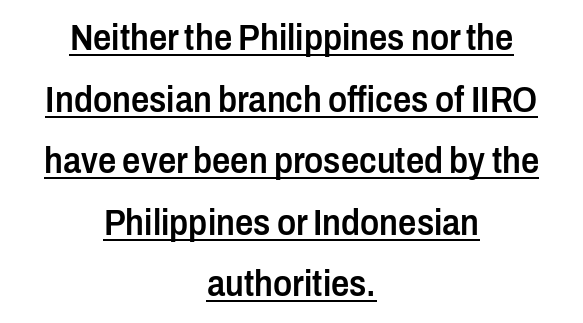
Q: Is the text bold? A: Semi-bold.
Q: Is the text italic (slanted)? A: No, it is upright.
Q: Is the typeface a serif or a sans-serif typeface? A: Sans-serif.
Q: Is the text underlined? A: Yes.
Q: How is the paragraph aligned? A: Centered.
Q: Is the spacing between letters normal or unusually wide? A: Normal.
Q: Width (condensed, normal, or wide)? A: Condensed.
Q: Stroke contrast? A: Low.
Q: x-height? A: Medium.
Q: Monospaced? A: No.
